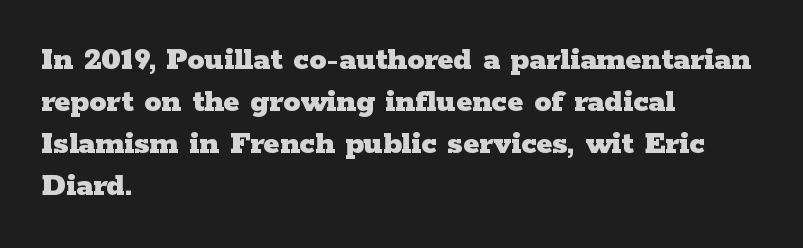
{"serif": "yes", "italic": "no", "bold": "yes", "weight": "heavy", "width": "wide", "stroke_contrast": "low", "x_height": "medium", "monospaced": "no", "underline": "no", "align": "left", "line_spacing_ratio": 1.24, "letter_spacing": "normal", "letter_spacing_em": 0.0, "glyph_px": 34}
